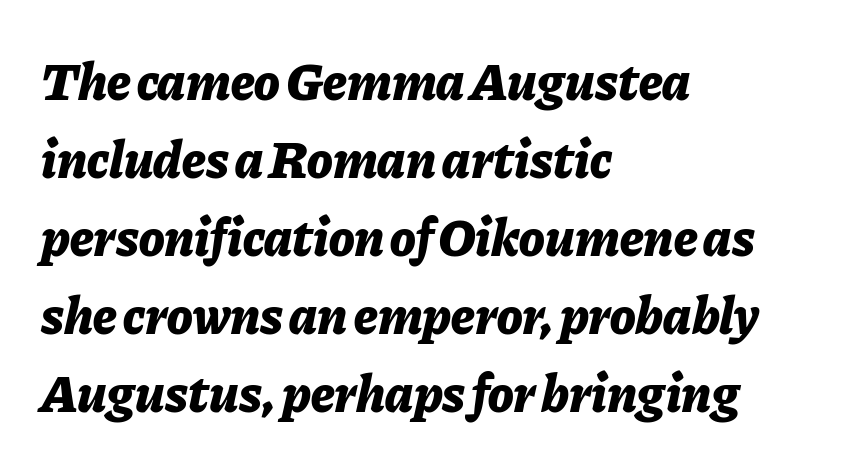
Q: Is the text bold? A: Yes.
Q: Is the text italic (slanted)? A: Yes, it leans right by about 11 degrees.
Q: Is the text underlined? A: No.
Q: How is the paragraph aligned? A: Left-aligned.
Q: Is the spacing between letters normal or unusually wide? A: Normal.
Q: Is the spacing between lines tight, normal or loose? A: Normal.
Q: Width (condensed, normal, or wide)? A: Normal.
Q: Stroke contrast? A: Low.
Q: x-height? A: Medium.
Q: Monospaced? A: No.
